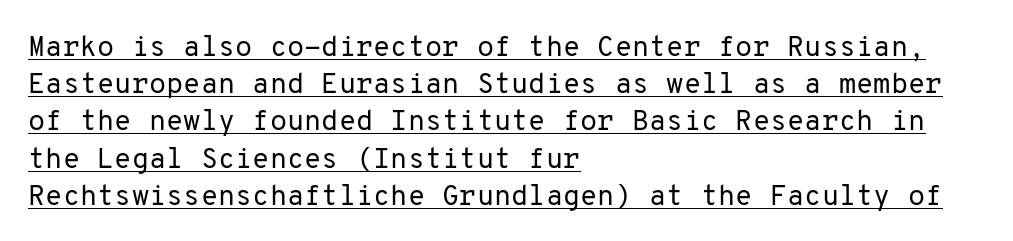
Q: Is the text bold? A: No.
Q: Is the text italic (slanted)? A: No, it is upright.
Q: Is the typeface a serif or a sans-serif typeface? A: Sans-serif.
Q: Is the text underlined? A: Yes.
Q: How is the paragraph aligned? A: Left-aligned.
Q: Is the spacing between letters normal or unusually wide? A: Normal.
Q: Is the spacing between lines tight, normal or loose? A: Normal.
Q: Width (condensed, normal, or wide)? A: Normal.
Q: Stroke contrast? A: Low.
Q: x-height? A: Medium.
Q: Monospaced? A: Yes.
